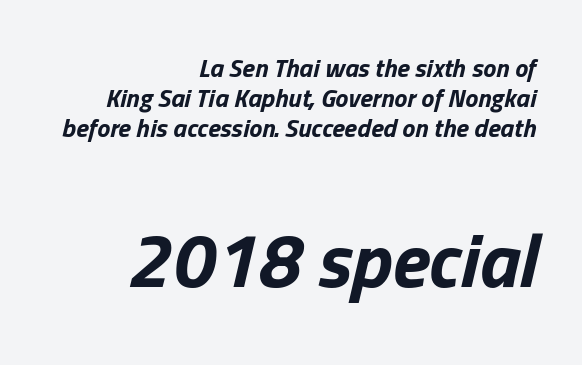
Q: Is the text bold? A: Yes.
Q: Is the text italic (slanted)? A: Yes, it leans right by about 13 degrees.
Q: Is the text underlined? A: No.
Q: How is the paragraph aligned? A: Right-aligned.
Q: Is the spacing between letters normal or unusually wide? A: Normal.
Q: Which block of text is set in a larger size, the first (top) or the second (bottom)? A: The second (bottom) one.
Q: Width (condensed, normal, or wide)? A: Normal.
Q: Stroke contrast? A: Low.
Q: x-height? A: Medium.
Q: Monospaced? A: No.
